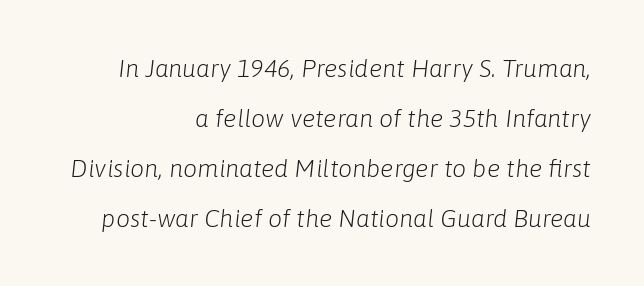
{"italic": "yes", "lean": "right", "slant_degrees": 6, "bold": "no", "underline": "no", "align": "right", "line_spacing": "loose", "line_spacing_ratio": 2.0, "letter_spacing": "normal", "letter_spacing_em": 0.0, "glyph_px": 25}
